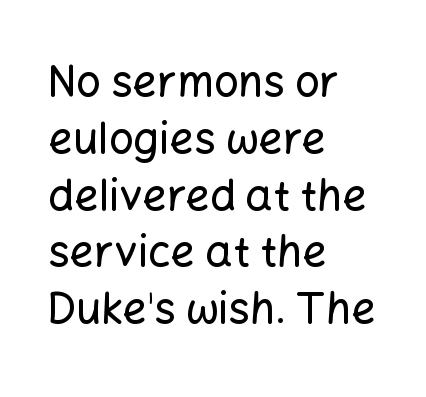
The image shows 43 px sans-serif type, upright; set left-aligned, normal line spacing (1.32x), normal letter spacing, not underlined; low stroke contrast and a medium x-height.
